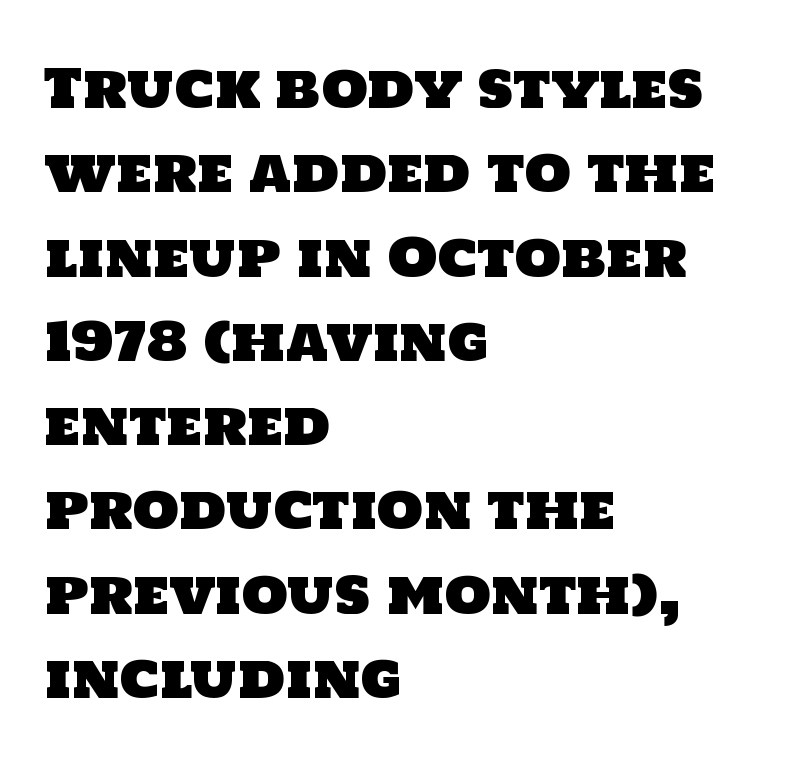
The image shows 53 px sans-serif type; set left-aligned, normal line spacing (1.59x), normal letter spacing, not underlined; low stroke contrast and a large x-height.
